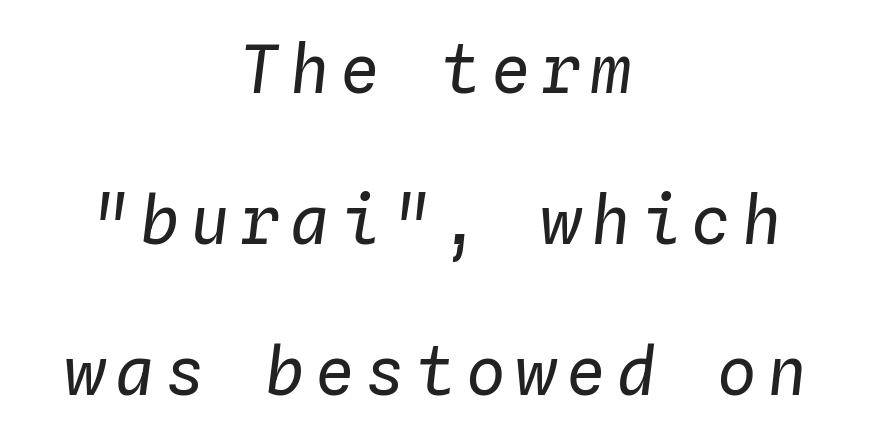
The image shows 66 px regular-weight type, italic (leaning right), monospaced; set centered, loose line spacing (2.29x), not underlined; low stroke contrast and a medium x-height.
